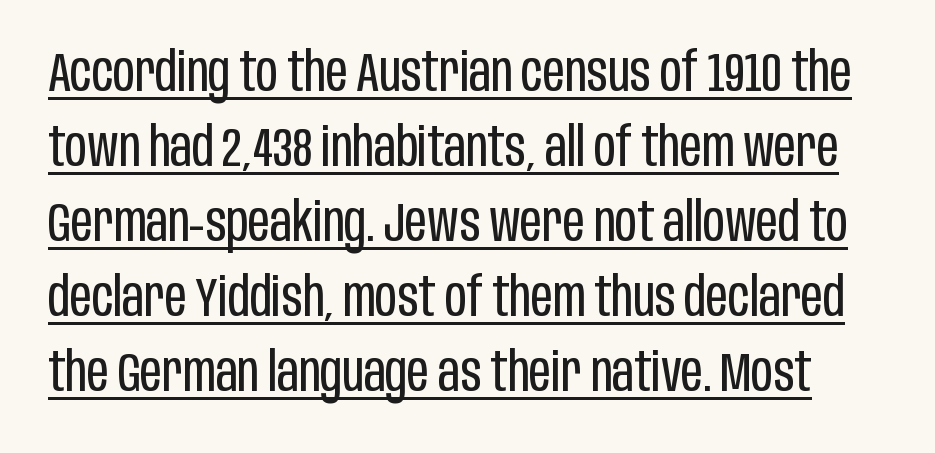
The image shows 54 px regular-weight, condensed sans-serif type, upright; set normal line spacing (1.39x), normal letter spacing, underlined; low stroke contrast and a large x-height.
